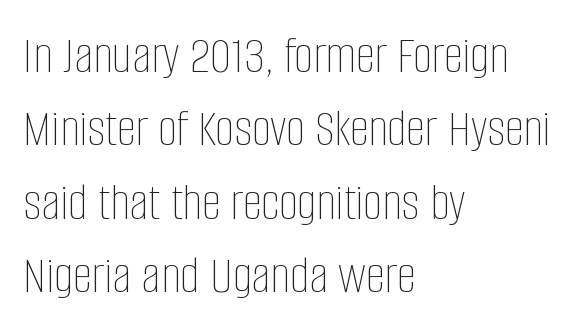
Q: Is the text bold? A: No.
Q: Is the text italic (slanted)? A: No, it is upright.
Q: Is the text underlined? A: No.
Q: How is the paragraph aligned? A: Left-aligned.
Q: Is the spacing between letters normal or unusually wide? A: Normal.
Q: Is the spacing between lines tight, normal or loose? A: Normal.
Q: Width (condensed, normal, or wide)? A: Condensed.
Q: Stroke contrast? A: Low.
Q: x-height? A: Large.
Q: Monospaced? A: No.
